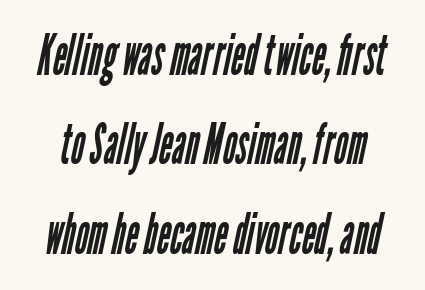
The image shows 57 px regular-weight, condensed sans-serif type; set normal line spacing (1.57x), normal letter spacing, not underlined; low stroke contrast and a medium x-height.
